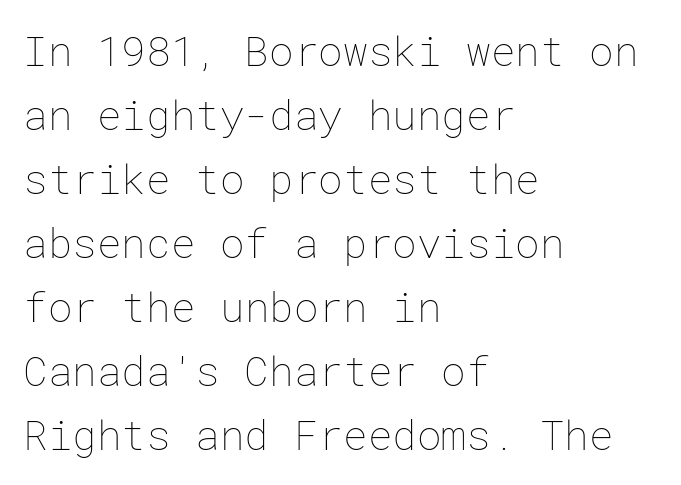
Q: Is the text bold? A: No.
Q: Is the text italic (slanted)? A: No, it is upright.
Q: Is the text underlined? A: No.
Q: How is the paragraph aligned? A: Left-aligned.
Q: Is the spacing between letters normal or unusually wide? A: Normal.
Q: Is the spacing between lines tight, normal or loose? A: Normal.
Q: Width (condensed, normal, or wide)? A: Normal.
Q: Stroke contrast? A: Low.
Q: x-height? A: Medium.
